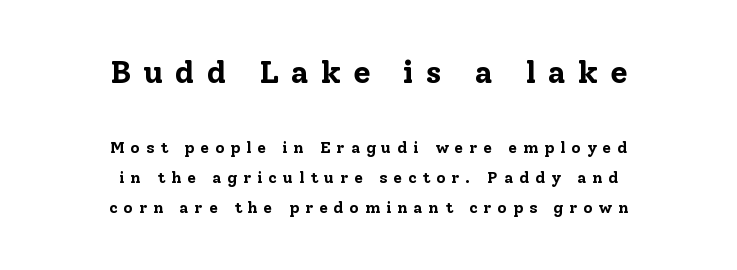
Substantial extra tracking has been applied to these lines. How heavy is the stroke? Heavy — this is a bold. You can tell from the footed stems that serif type was used. Ordinary non-slanted type is in use. Think of a printed novel: that variable character pitch is what you see here. Descender tails drop into unmarked territory.
